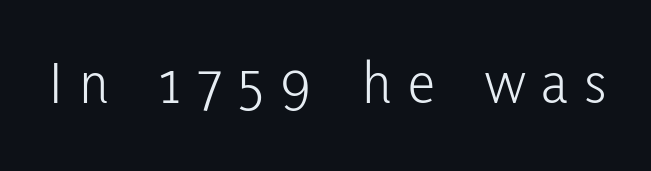
The image shows 61 px light, condensed sans-serif type, upright; set unusually wide letter spacing (+0.27 em), not underlined; low stroke contrast and a medium x-height.
